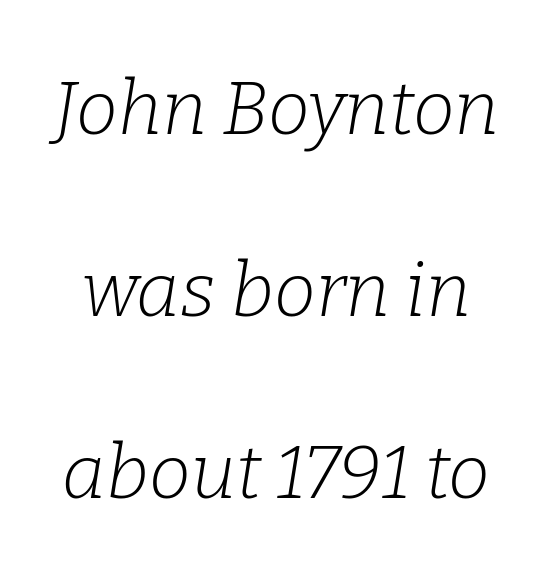
Q: Is the text bold? A: No.
Q: Is the text italic (slanted)? A: Yes, it leans right by about 9 degrees.
Q: Is the typeface a serif or a sans-serif typeface? A: Serif.
Q: Is the text underlined? A: No.
Q: Is the spacing between letters normal or unusually wide? A: Normal.
Q: Is the spacing between lines tight, normal or loose? A: Loose.
Q: Width (condensed, normal, or wide)? A: Normal.
Q: Stroke contrast? A: Low.
Q: x-height? A: Medium.
Q: Monospaced? A: No.
